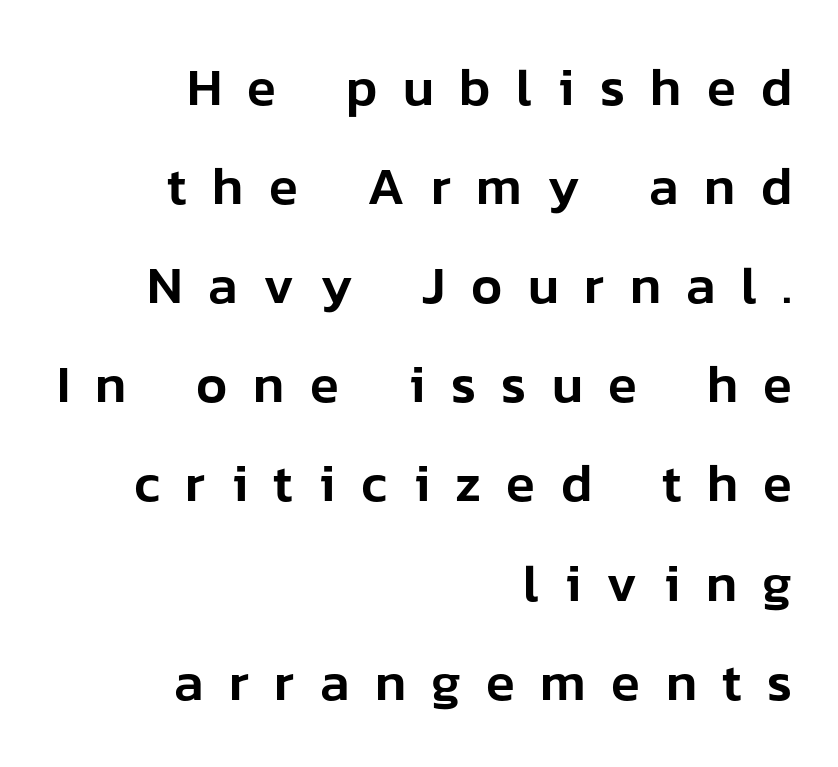
Q: Is the text italic (slanted)? A: No, it is upright.
Q: Is the typeface a serif or a sans-serif typeface? A: Sans-serif.
Q: Is the text underlined? A: No.
Q: How is the paragraph aligned? A: Right-aligned.
Q: Is the spacing between letters normal or unusually wide? A: Unusually wide.
Q: Width (condensed, normal, or wide)? A: Normal.
Q: Stroke contrast? A: Low.
Q: x-height? A: Medium.
Q: Monospaced? A: No.
